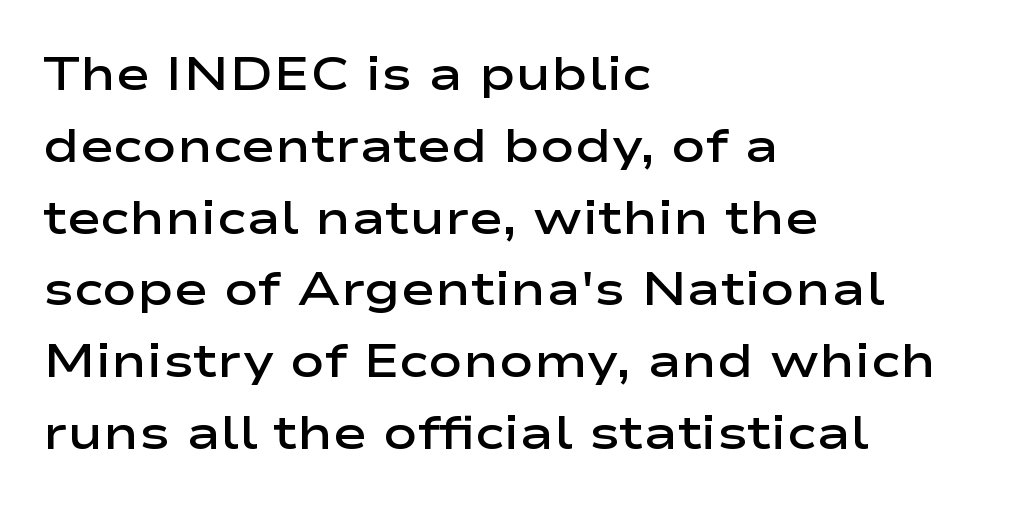
Serifs: no, the terminals of the letterforms are clean. Teacher's note: observe the even left margin — that is flush-left alignment. Is this a fixed-width face? No — the glyphs have proportional, varying widths. Words float on clear page, feet unadorned. This is the in-between weight designers call semibold or demi. You can tell it's not italic because the verticals are truly vertical.
